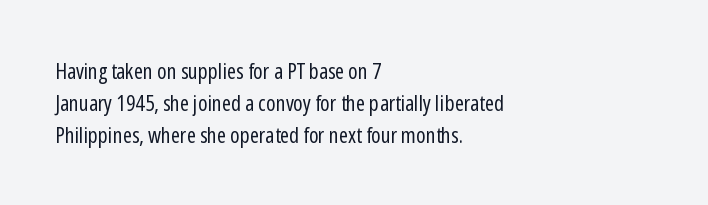
The image shows 22 px text type, upright; set left-aligned, normal line spacing (1.45x), normal letter spacing, not underlined.
